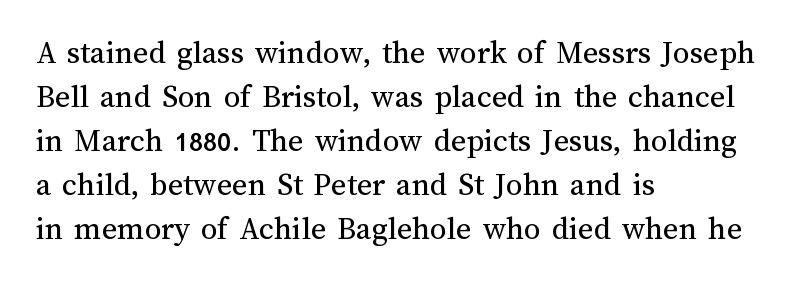
The image shows 33 px regular-weight type, upright; set left-aligned, normal line spacing (1.33x), normal letter spacing, not underlined; medium stroke contrast and a medium x-height.
